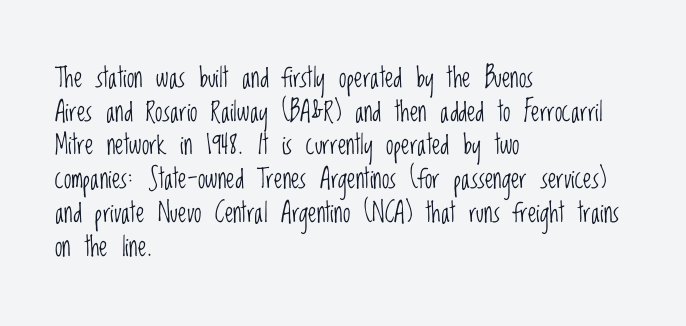
{"italic": "no", "bold": "no", "underline": "no", "align": "left", "line_spacing": "normal", "line_spacing_ratio": 1.25, "letter_spacing": "normal", "letter_spacing_em": 0.0, "glyph_px": 27}
